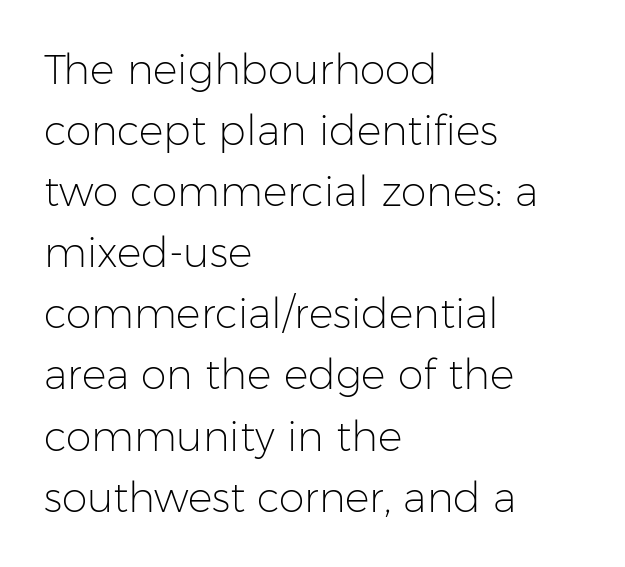
{"serif": "no", "italic": "no", "bold": "no", "weight": "light", "width": "normal", "stroke_contrast": "low", "x_height": "medium", "monospaced": "no", "underline": "no", "align": "left", "line_spacing": "normal", "line_spacing_ratio": 1.49, "letter_spacing": "normal", "letter_spacing_em": 0.0, "glyph_px": 41}
